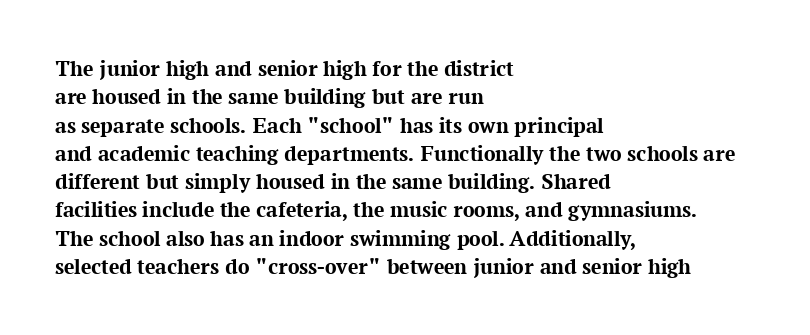
Q: Is the text bold? A: Yes.
Q: Is the text italic (slanted)? A: No, it is upright.
Q: Is the text underlined? A: No.
Q: How is the paragraph aligned? A: Left-aligned.
Q: Is the spacing between letters normal or unusually wide? A: Normal.
